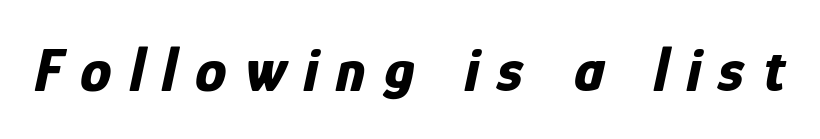
The image shows 63 px bold, condensed type, italic (leaning right); set unusually wide letter spacing (+0.29 em), not underlined; low stroke contrast and a medium x-height.
